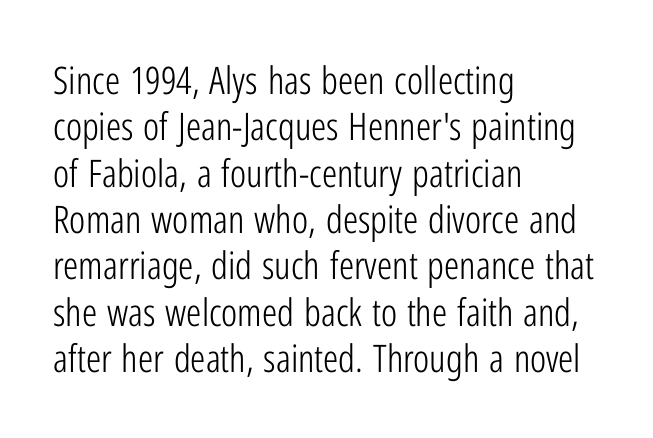
Q: Is the text bold? A: No.
Q: Is the text italic (slanted)? A: No, it is upright.
Q: Is the typeface a serif or a sans-serif typeface? A: Sans-serif.
Q: Is the text underlined? A: No.
Q: How is the paragraph aligned? A: Left-aligned.
Q: Is the spacing between letters normal or unusually wide? A: Normal.
Q: Width (condensed, normal, or wide)? A: Condensed.
Q: Stroke contrast? A: Low.
Q: x-height? A: Medium.
Q: Monospaced? A: No.
